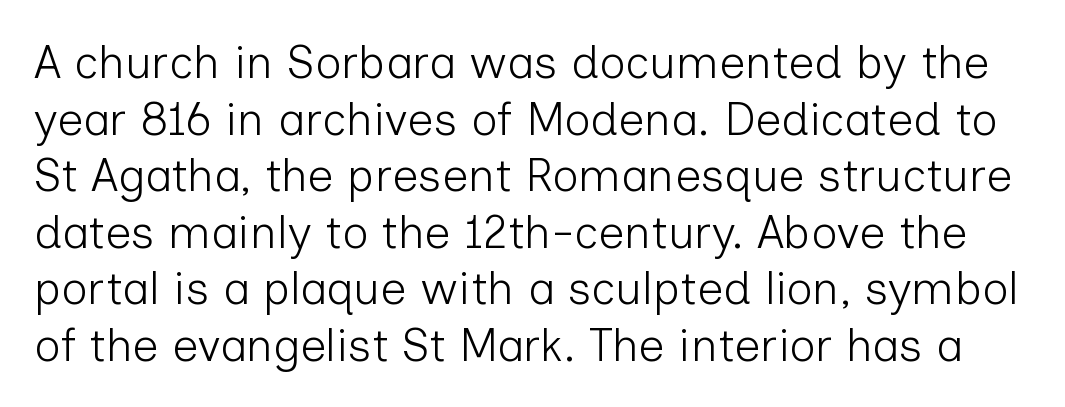
The image shows 46 px light sans-serif type, upright; set line spacing 1.23x, normal letter spacing, not underlined; low stroke contrast and a medium x-height.
